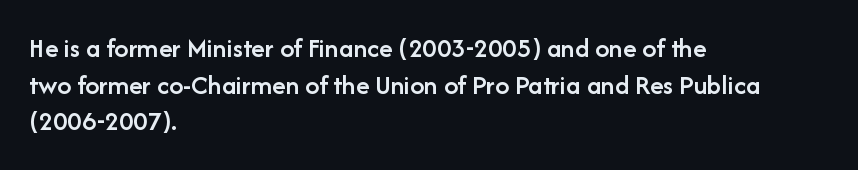
Q: Is the text bold? A: Semi-bold.
Q: Is the text italic (slanted)? A: No, it is upright.
Q: Is the typeface a serif or a sans-serif typeface? A: Sans-serif.
Q: Is the text underlined? A: No.
Q: How is the paragraph aligned? A: Left-aligned.
Q: Is the spacing between letters normal or unusually wide? A: Normal.
Q: Is the spacing between lines tight, normal or loose? A: Normal.
Q: Width (condensed, normal, or wide)? A: Normal.
Q: Stroke contrast? A: Low.
Q: x-height? A: Medium.
Q: Monospaced? A: No.
